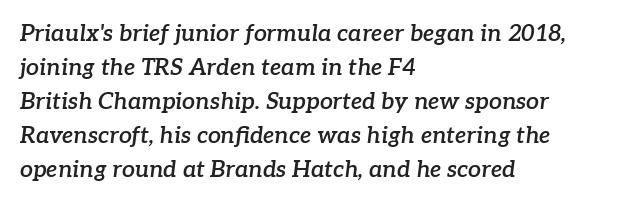
Q: Is the text bold? A: Semi-bold.
Q: Is the text italic (slanted)? A: Yes, it leans right by about 7 degrees.
Q: Is the text underlined? A: No.
Q: How is the paragraph aligned? A: Left-aligned.
Q: Is the spacing between letters normal or unusually wide? A: Normal.
Q: Is the spacing between lines tight, normal or loose? A: Normal.
